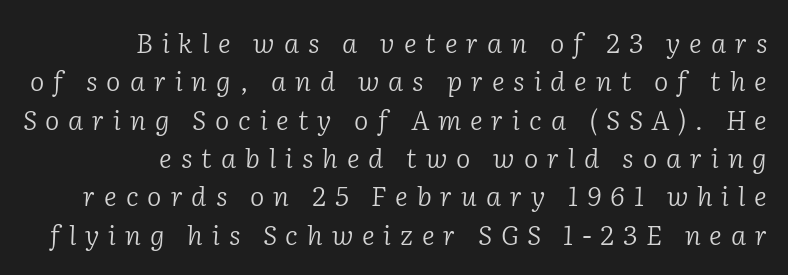
The image shows 27 px text type, italic (leaning right); set right-aligned, normal line spacing (1.42x), unusually wide letter spacing (+0.33 em), not underlined.
